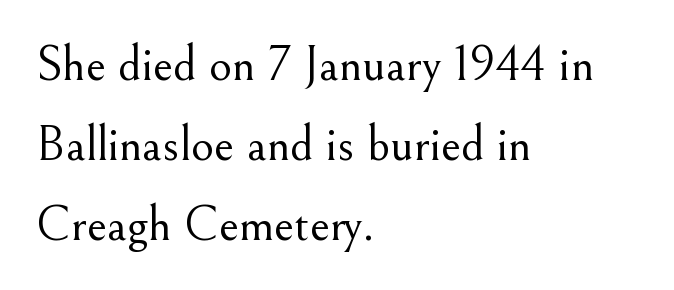
The image shows 50 px light serif type, upright; set left-aligned, normal line spacing (1.6x), normal letter spacing, not underlined; medium stroke contrast and a small x-height.
